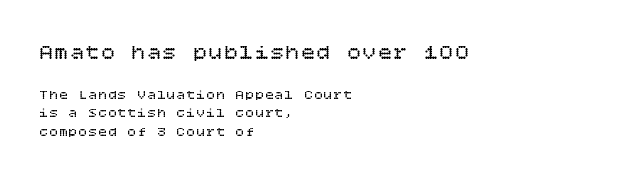
The image shows 22 px text type, upright; set left-aligned, normal line spacing (1.33x), not underlined; the first (top) block is 1.57x larger.
